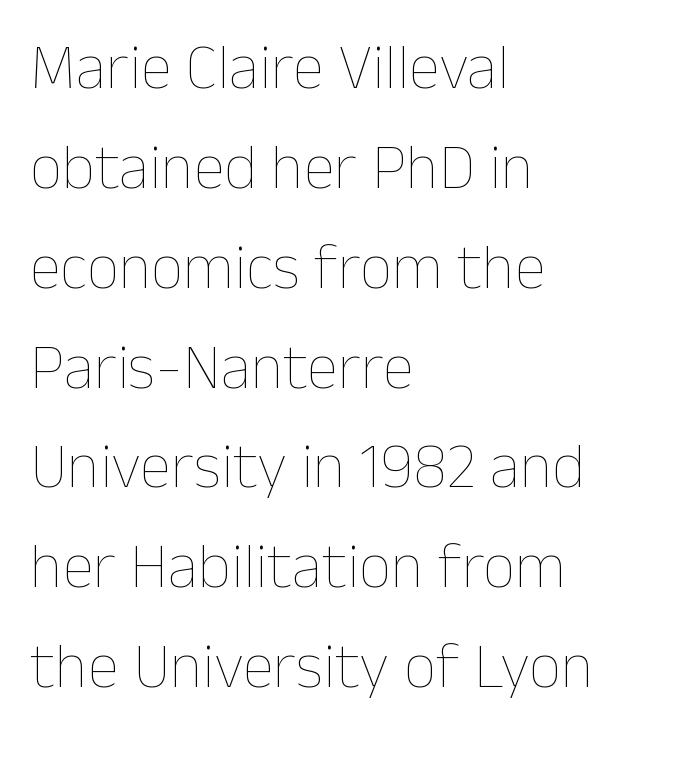
{"italic": "no", "bold": "no", "weight": "thin", "width": "normal", "stroke_contrast": "low", "x_height": "medium", "monospaced": "no", "underline": "no", "align": "left", "line_spacing": "normal", "line_spacing_ratio": 1.56, "letter_spacing": "normal", "letter_spacing_em": 0.0, "glyph_px": 64}
